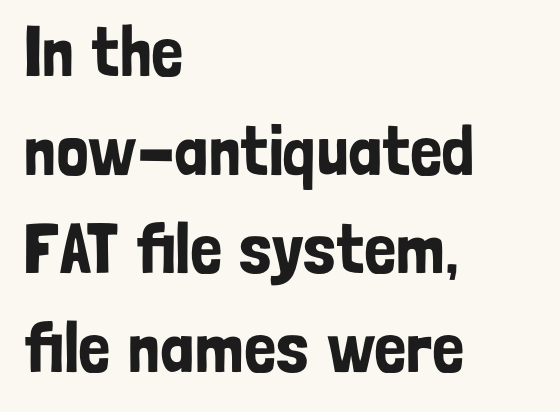
Normally led — the rows are evenly, conventionally spaced. Characters remain perfectly vertical along every line. You could not count columns in this text — the font is proportionally spaced. I'd call this a sans setting — the letters go barefoot.
